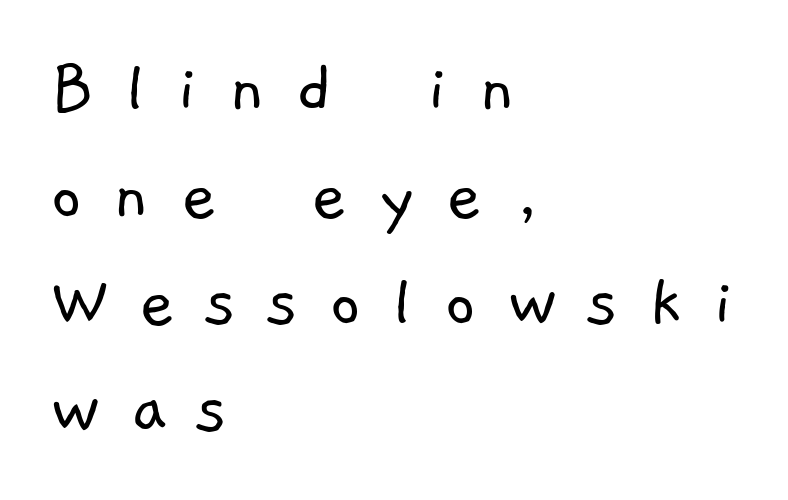
Rule under the text: the space is simply empty. Each letter keeps its own natural width here, so spacing adapts to shape. Line starts are locked; line ends wander. This block has exactly the height ordinary leading produces.
